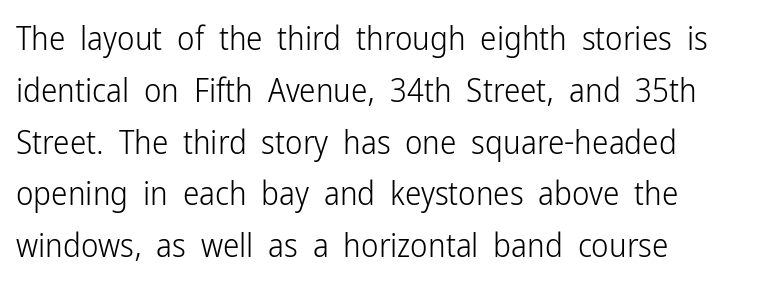
A typesetter would label this face a sans. Only glyphs here, with clear space below each row. Here the glyphs are tracked normally, forming tight word shapes. Notice how the passage keeps a crisp vertical edge on the left only. Rendered with straight, roman letterforms. Compared with typical paragraphs, the rows here are spaced about the same.
